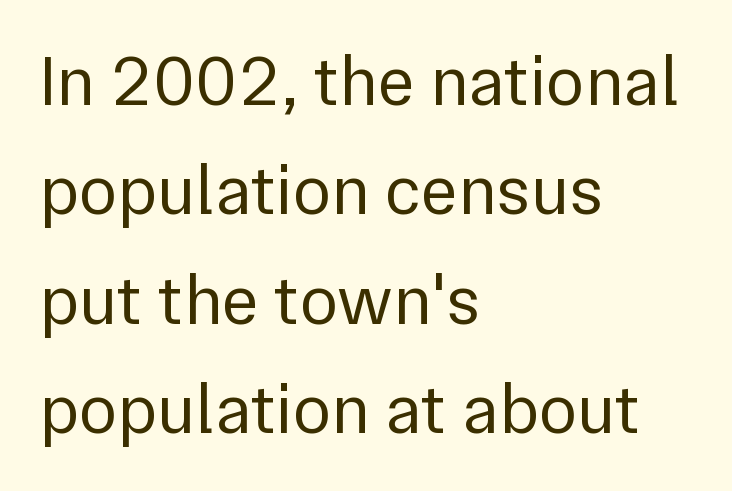
A typesetter would label this face a sans. Each row of text sits above clean, open space. No extra tracking has been applied to these lines. Does the leading feel generous? No, just average.
